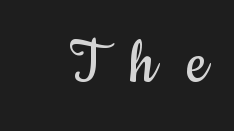
The image shows 70 px regular-weight, condensed sans-serif type; set unusually wide letter spacing (+0.45 em), not underlined; low stroke contrast and a small x-height.
